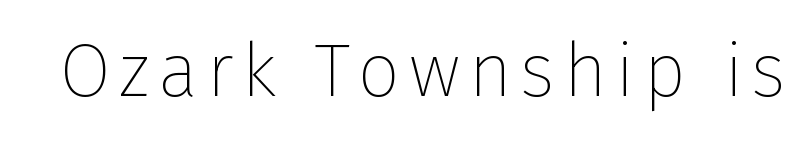
Q: Is the text bold? A: No.
Q: Is the text italic (slanted)? A: No, it is upright.
Q: Is the typeface a serif or a sans-serif typeface? A: Sans-serif.
Q: Is the text underlined? A: No.
Q: Width (condensed, normal, or wide)? A: Normal.
Q: Stroke contrast? A: Low.
Q: x-height? A: Medium.
Q: Monospaced? A: No.
